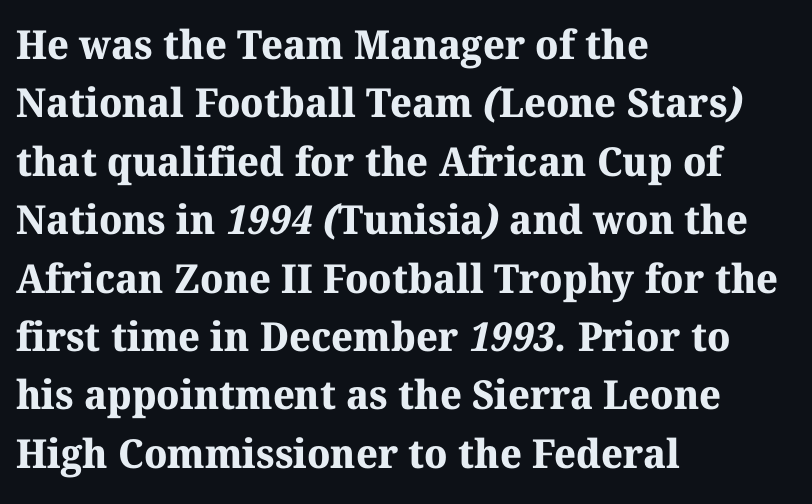
{"serif": "yes", "bold": "yes", "weight": "bold", "width": "normal", "stroke_contrast": "medium", "x_height": "medium", "monospaced": "no", "underline": "no", "align": "left", "line_spacing": "normal", "line_spacing_ratio": 1.46, "letter_spacing": "normal", "letter_spacing_em": 0.0, "glyph_px": 40}
